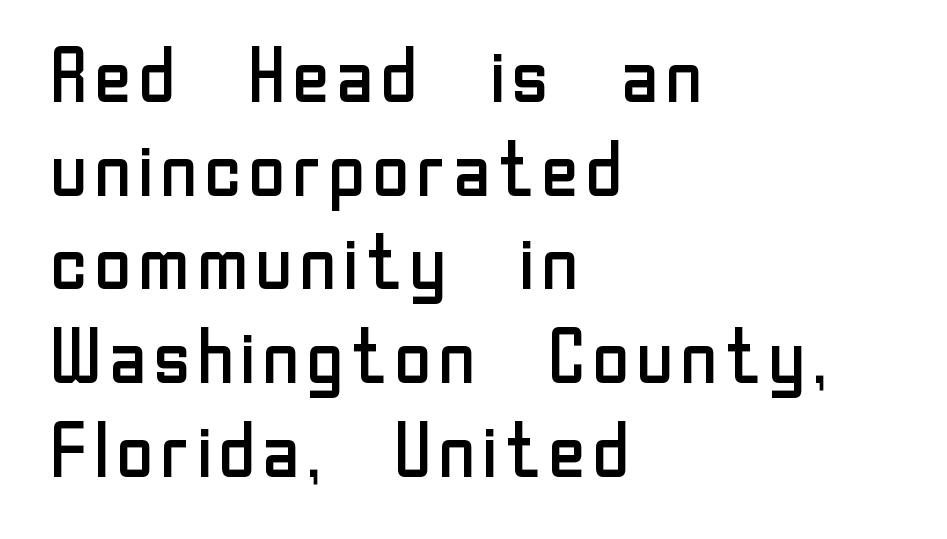
The image shows 75 px regular-weight sans-serif type, upright; set left-aligned, normal line spacing (1.25x), normal letter spacing, not underlined; low stroke contrast and a medium x-height.
